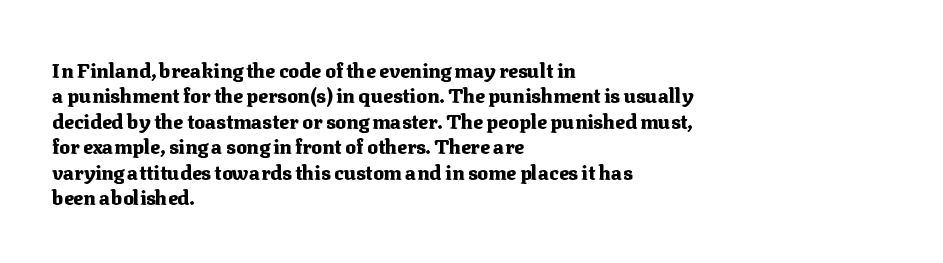
The image shows 20 px bold type, upright; set left-aligned, normal line spacing (1.27x), normal letter spacing, not underlined.
